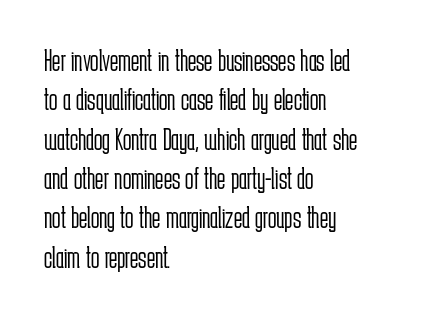
Q: Is the text bold? A: No.
Q: Is the text italic (slanted)? A: No, it is upright.
Q: Is the typeface a serif or a sans-serif typeface? A: Sans-serif.
Q: Is the text underlined? A: No.
Q: How is the paragraph aligned? A: Left-aligned.
Q: Is the spacing between letters normal or unusually wide? A: Normal.
Q: Is the spacing between lines tight, normal or loose? A: Normal.
Q: Width (condensed, normal, or wide)? A: Condensed.
Q: Stroke contrast? A: Low.
Q: x-height? A: Medium.
Q: Monospaced? A: No.
